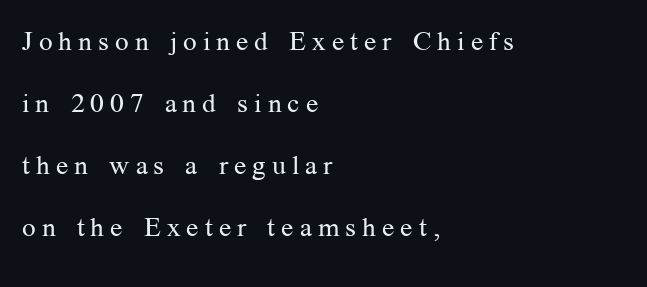
The image shows 27 px text type, upright; set left-aligned, loose line spacing (2.3x), unusually wide letter spacing (+0.22 em), not underlined.
